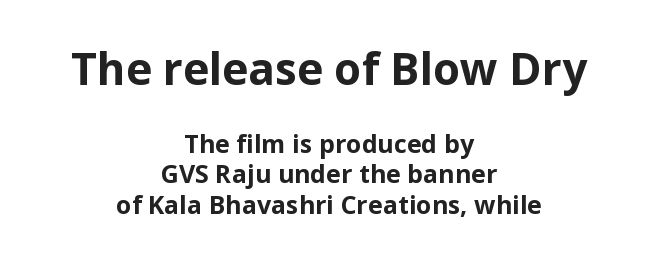
The rendering uses a bold face; every stroke is thick and dark. Grotesque or geometric, the face here clearly has no serifs. The composition opens big and finishes small. You could not count columns in this text — the font is proportionally spaced. The space beneath each line is pristine and unruled. Style check: upright.
